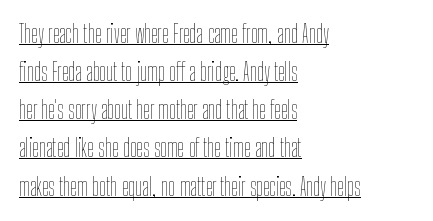
The image shows 24 px text type, upright; set left-aligned, normal line spacing (1.59x), normal letter spacing, underlined.
